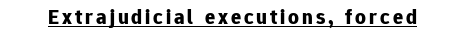
The image shows 21 px bold type, upright; set underlined.
